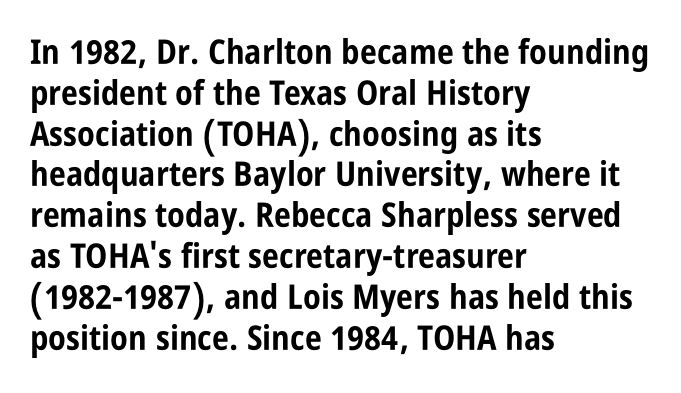
{"serif": "no", "italic": "no", "bold": "yes", "weight": "bold", "width": "condensed", "stroke_contrast": "low", "x_height": "large", "monospaced": "no", "underline": "no", "align": "left", "line_spacing_ratio": 1.2, "letter_spacing": "normal", "letter_spacing_em": 0.0, "glyph_px": 34}
